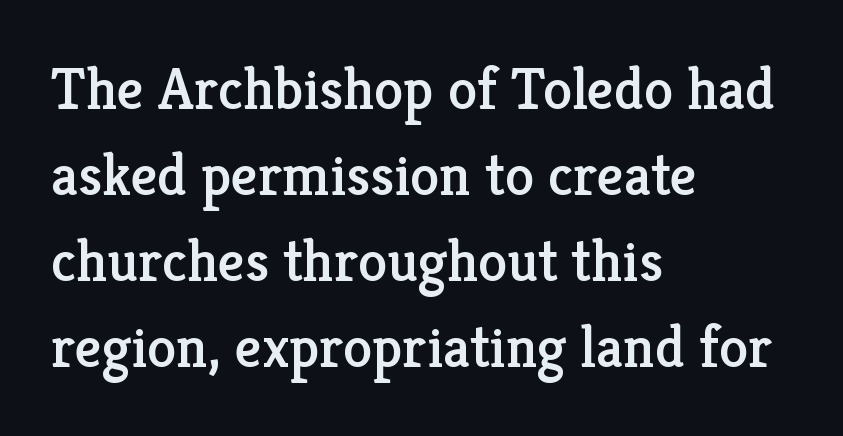
The image shows 59 px serif type, upright; set left-aligned, normal line spacing (1.46x), normal letter spacing, not underlined; low stroke contrast and a medium x-height.
